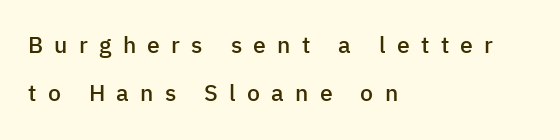
{"italic": "no", "bold": "semi", "underline": "no", "align": "left", "line_spacing": "loose", "line_spacing_ratio": 2.1, "letter_spacing": "wide", "letter_spacing_em": 0.49, "glyph_px": 23}
